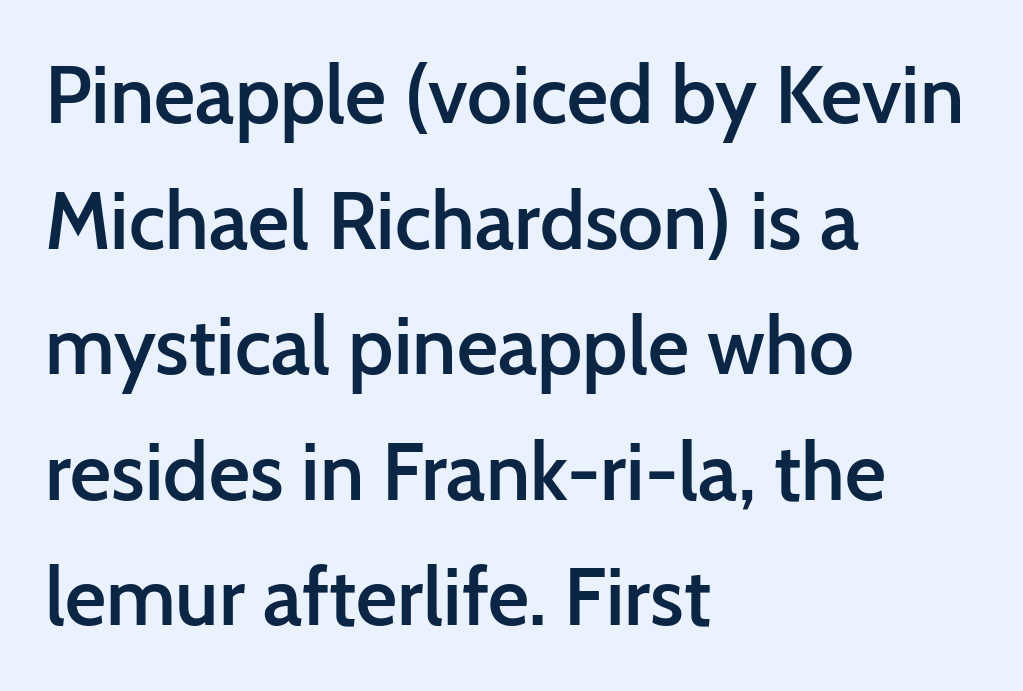
Q: Is the text bold? A: Semi-bold.
Q: Is the text italic (slanted)? A: No, it is upright.
Q: Is the typeface a serif or a sans-serif typeface? A: Sans-serif.
Q: Is the text underlined? A: No.
Q: How is the paragraph aligned? A: Left-aligned.
Q: Is the spacing between letters normal or unusually wide? A: Normal.
Q: Is the spacing between lines tight, normal or loose? A: Normal.
Q: Width (condensed, normal, or wide)? A: Normal.
Q: Stroke contrast? A: Low.
Q: x-height? A: Medium.
Q: Monospaced? A: No.
